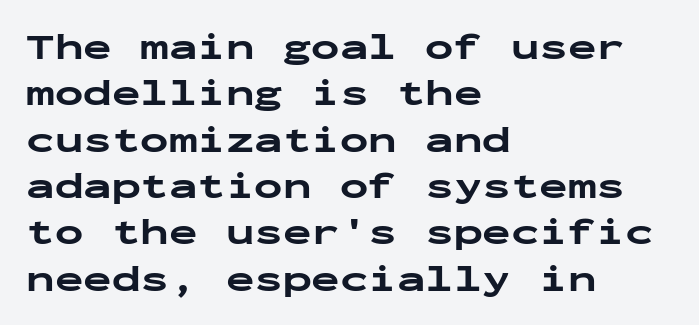
The image shows 38 px bold, wide sans-serif type, upright, monospaced; set left-aligned, line spacing 1.22x, normal letter spacing, not underlined; low stroke contrast and a medium x-height.
